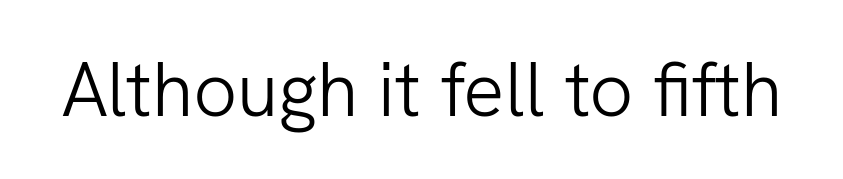
{"serif": "no", "italic": "no", "bold": "no", "weight": "light", "width": "normal", "stroke_contrast": "low", "x_height": "medium", "monospaced": "no", "underline": "no", "letter_spacing": "normal", "letter_spacing_em": 0.0, "glyph_px": 77}
